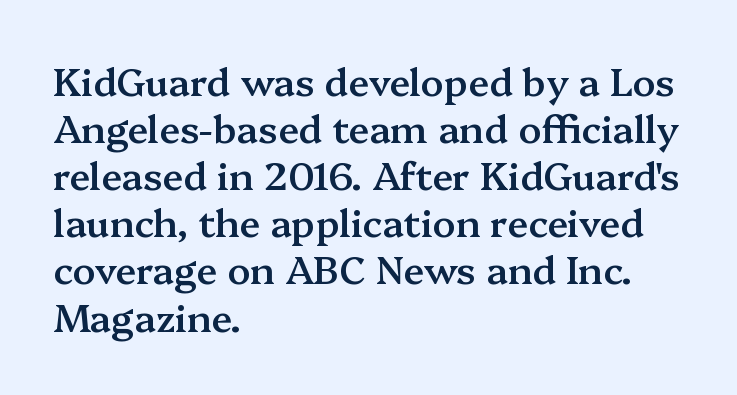
The passage shown is typeset with a serif family. Lines of text with bare space underneath. A bit beefed up — I'd call it semibold rather than bold. The face used here is rendered with its standard letterfit.
